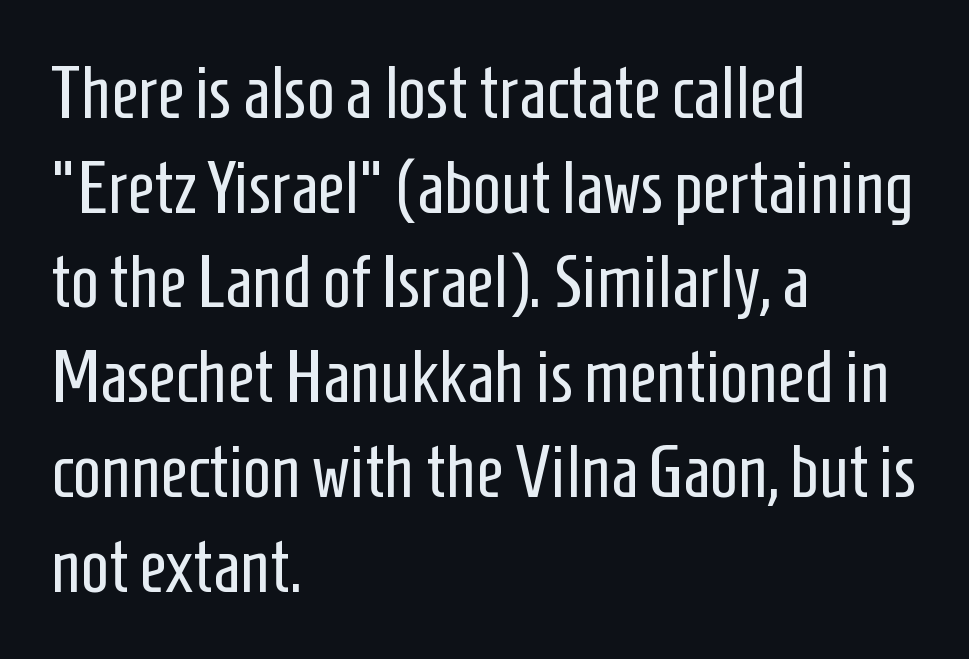
Q: Is the text bold? A: No.
Q: Is the text italic (slanted)? A: No, it is upright.
Q: Is the typeface a serif or a sans-serif typeface? A: Sans-serif.
Q: Is the text underlined? A: No.
Q: How is the paragraph aligned? A: Left-aligned.
Q: Is the spacing between letters normal or unusually wide? A: Normal.
Q: Is the spacing between lines tight, normal or loose? A: Normal.
Q: Width (condensed, normal, or wide)? A: Condensed.
Q: Stroke contrast? A: Low.
Q: x-height? A: Medium.
Q: Monospaced? A: No.
